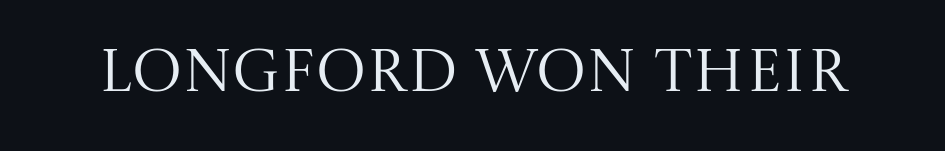
This sample has the flowing, uneven cadence of proportional lettering. The weight tops out at a normal text grade. Rule under the text: the space is simply empty. Each letter's strokes conclude with small projecting serifs. Quick note: not italic, upright.
